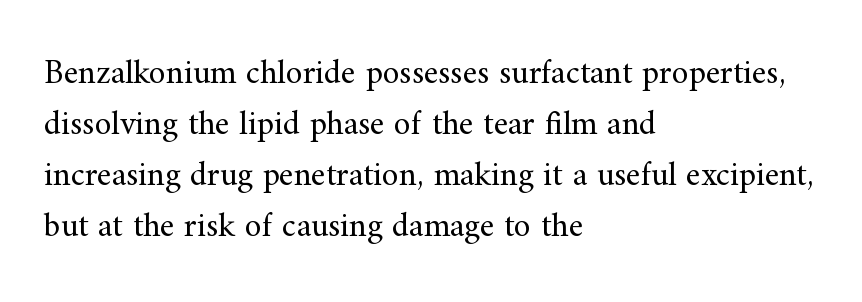
Q: Is the text bold? A: No.
Q: Is the text italic (slanted)? A: No, it is upright.
Q: Is the typeface a serif or a sans-serif typeface? A: Serif.
Q: Is the text underlined? A: No.
Q: How is the paragraph aligned? A: Left-aligned.
Q: Is the spacing between letters normal or unusually wide? A: Normal.
Q: Is the spacing between lines tight, normal or loose? A: Normal.
Q: Width (condensed, normal, or wide)? A: Normal.
Q: Stroke contrast? A: Medium.
Q: x-height? A: Small.
Q: Monospaced? A: No.
